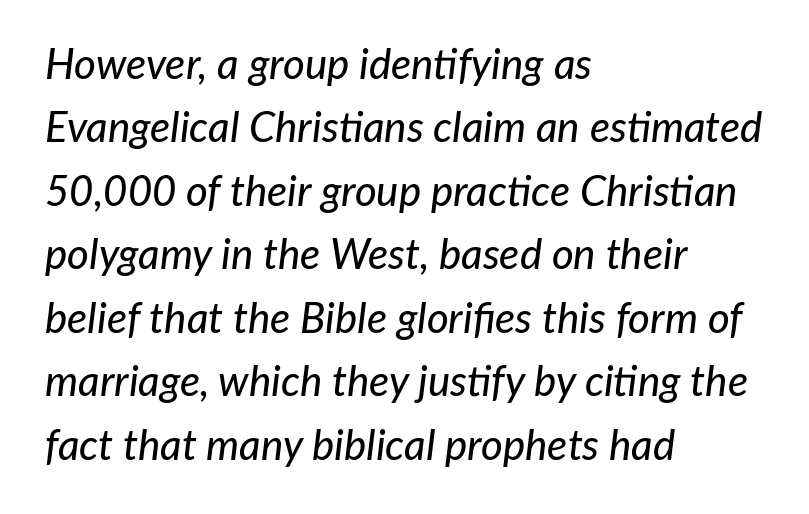
The image shows 42 px text type, italic (leaning right); set left-aligned, normal line spacing (1.51x), normal letter spacing, not underlined; low stroke contrast and a medium x-height.
